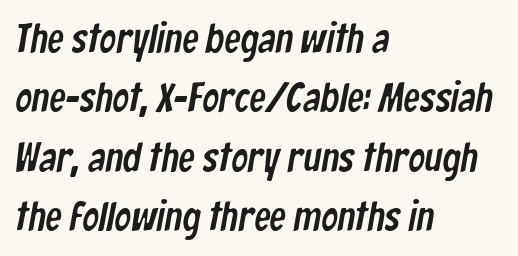
The image shows 41 px condensed sans-serif type; set left-aligned, normal line spacing (1.45x), normal letter spacing, not underlined; low stroke contrast and a medium x-height.
